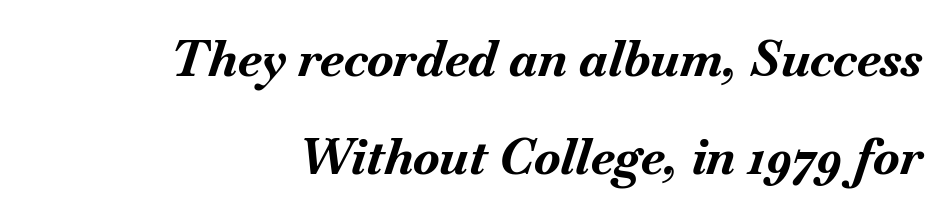
The image shows 49 px bold type, italic (leaning right); set right-aligned, loose line spacing (1.99x), normal letter spacing, not underlined; medium stroke contrast and a small x-height.
